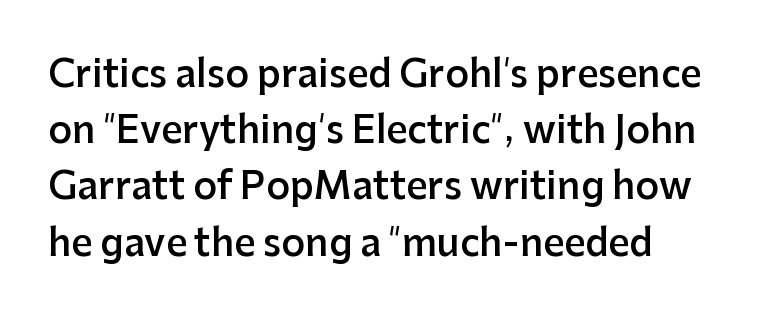
Q: Is the text bold? A: Semi-bold.
Q: Is the text italic (slanted)? A: No, it is upright.
Q: Is the typeface a serif or a sans-serif typeface? A: Sans-serif.
Q: Is the text underlined? A: No.
Q: Is the spacing between letters normal or unusually wide? A: Normal.
Q: Is the spacing between lines tight, normal or loose? A: Normal.
Q: Width (condensed, normal, or wide)? A: Normal.
Q: Stroke contrast? A: Low.
Q: x-height? A: Medium.
Q: Monospaced? A: No.
